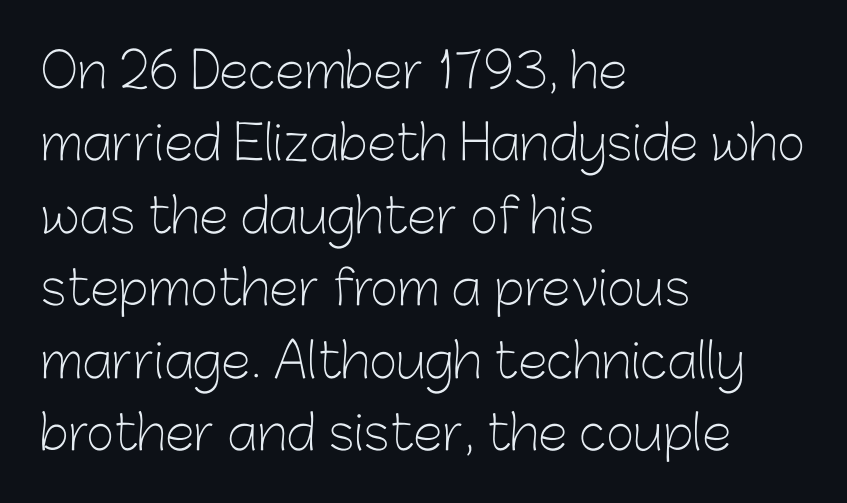
Baseline-to-baseline distance is the conventional proportion of letter height. Notice how the passage keeps a crisp vertical edge on the left only. You can tell it's not italic because the verticals are truly vertical. The face used here is proportionally spaced, like ordinary book or web type. The space directly below the letters is spotless. The typeface has the unassuming heft of standard copy or less.
